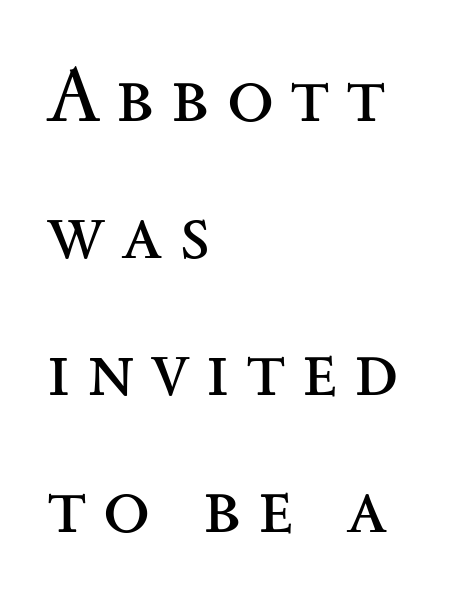
{"serif": "yes", "italic": "no", "bold": "no", "weight": "regular", "width": "wide", "stroke_contrast": "medium", "x_height": "small", "monospaced": "no", "underline": "no", "align": "left", "line_spacing_ratio": 1.78, "letter_spacing": "wide", "letter_spacing_em": 0.21, "glyph_px": 77}
